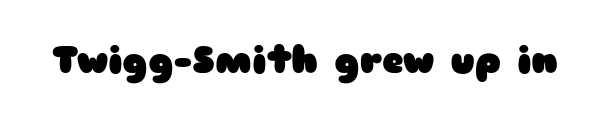
{"serif": "no", "italic": "no", "bold": "yes", "weight": "heavy", "width": "wide", "stroke_contrast": "low", "x_height": "medium", "monospaced": "no", "underline": "no", "letter_spacing": "normal", "letter_spacing_em": 0.0, "glyph_px": 37}
